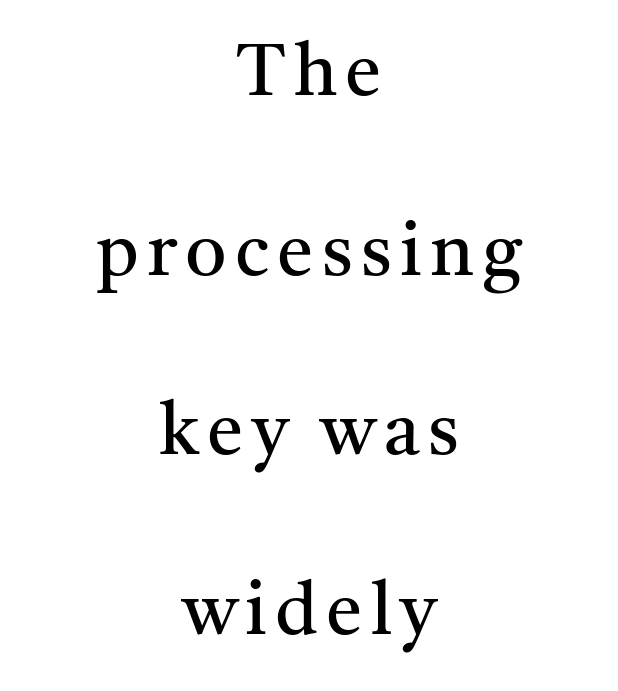
The image shows 73 px regular-weight serif type, upright; set centered, loose line spacing (2.46x), not underlined; medium stroke contrast and a medium x-height.
